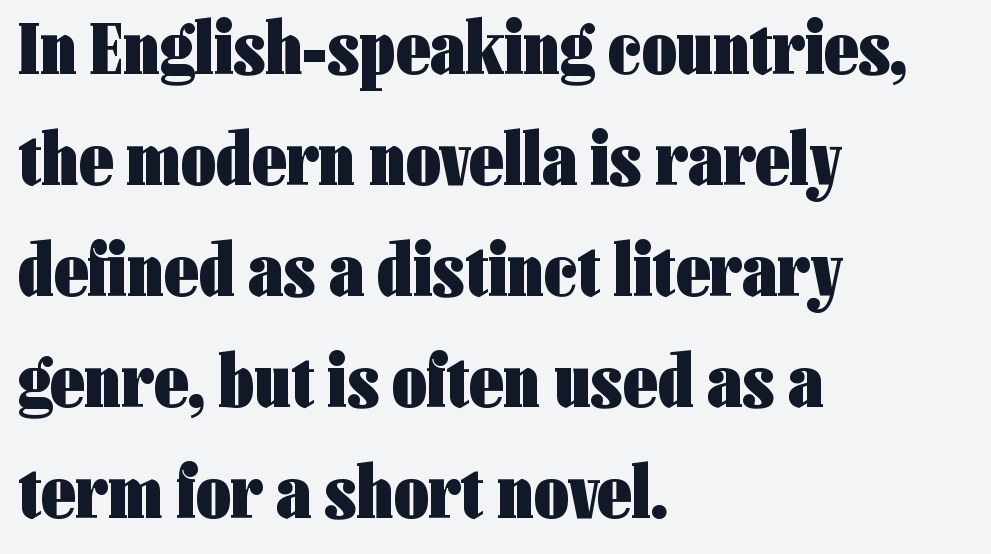
The image shows 75 px heavy, condensed sans-serif type, upright; set left-aligned, normal line spacing (1.48x), normal letter spacing, not underlined; low stroke contrast and a medium x-height.
